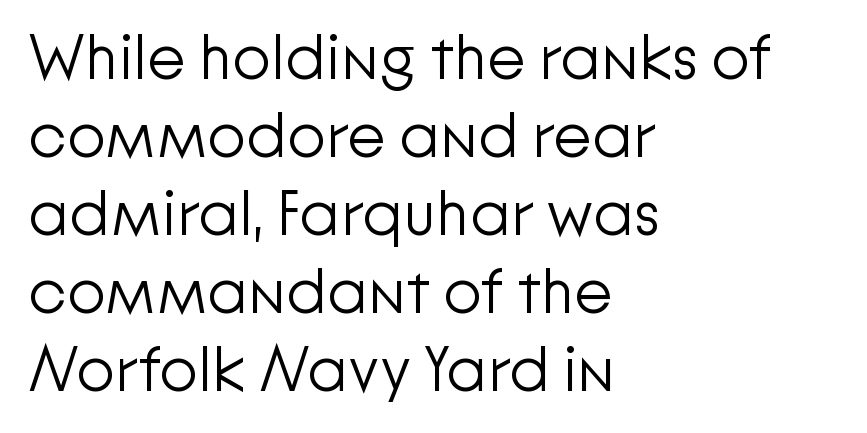
Check the space under the baseline: it is left empty. A typesetter would call this proportional, since set widths differ per character. The compositor pushed each line to the left boundary. The specimen reads as upright at a glance.
